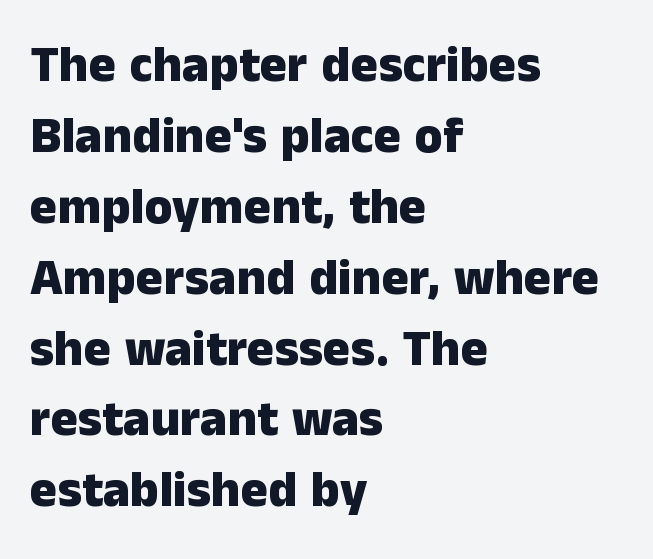
Q: Is the text bold? A: Yes.
Q: Is the text italic (slanted)? A: No, it is upright.
Q: Is the typeface a serif or a sans-serif typeface? A: Sans-serif.
Q: Is the text underlined? A: No.
Q: How is the paragraph aligned? A: Left-aligned.
Q: Is the spacing between letters normal or unusually wide? A: Normal.
Q: Is the spacing between lines tight, normal or loose? A: Normal.
Q: Width (condensed, normal, or wide)? A: Normal.
Q: Stroke contrast? A: Low.
Q: x-height? A: Medium.
Q: Monospaced? A: No.
